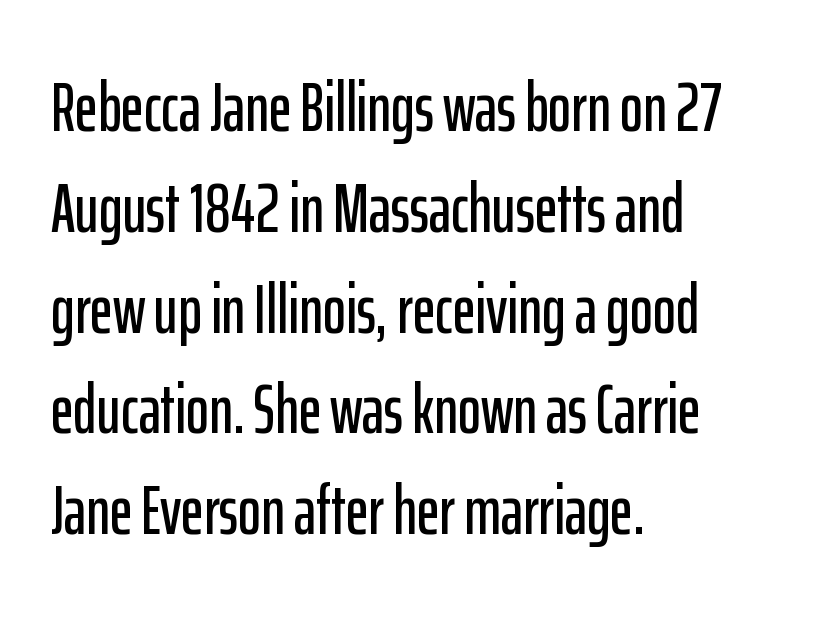
{"serif": "no", "italic": "no", "width": "condensed", "stroke_contrast": "low", "x_height": "medium", "monospaced": "no", "underline": "no", "align": "left", "line_spacing": "normal", "line_spacing_ratio": 1.44, "letter_spacing": "normal", "letter_spacing_em": 0.0, "glyph_px": 70}
